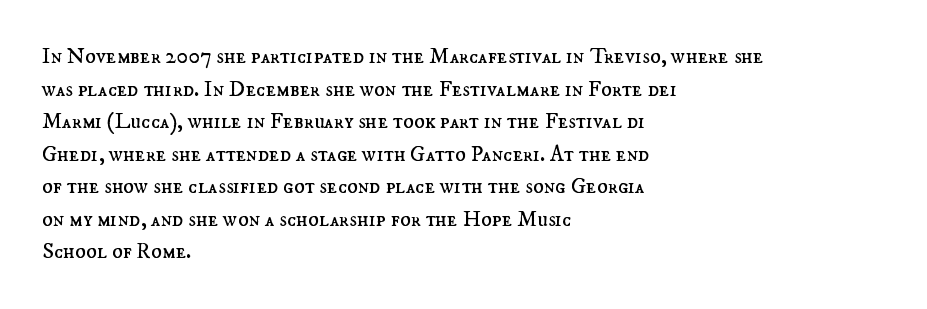
{"italic": "no", "bold": "no", "underline": "no", "align": "left", "line_spacing": "normal", "line_spacing_ratio": 1.48, "letter_spacing": "normal", "letter_spacing_em": 0.0, "glyph_px": 22}
